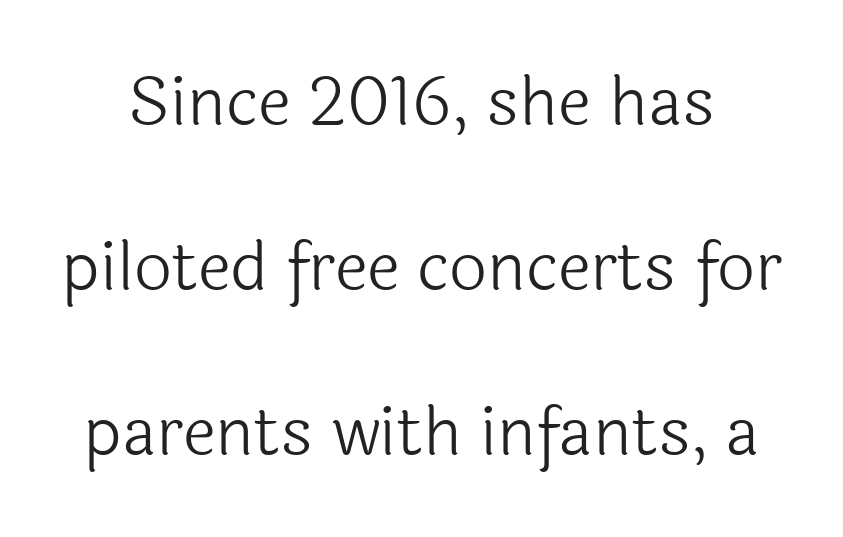
No heavy texture on the line: the type isn't bold. The space beneath each line is pristine and unruled. No feet cap the strokes, marking this as sans-serif type. The letters advance in unequal steps, a hallmark of proportional type. Nothing unusual about the tracking: characters are spaced as the font intends.
